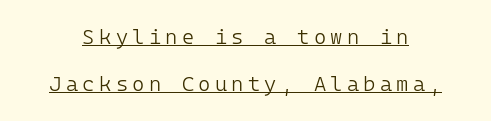
Q: Is the text bold? A: No.
Q: Is the text italic (slanted)? A: No, it is upright.
Q: Is the text underlined? A: Yes.
Q: Is the spacing between letters normal or unusually wide? A: Unusually wide.
Q: Is the spacing between lines tight, normal or loose? A: Loose.
